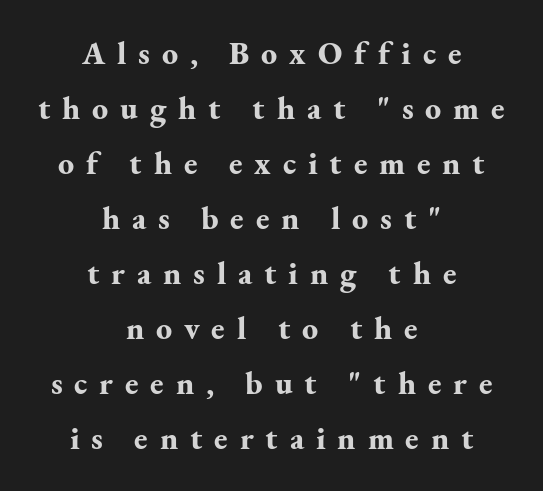
{"serif": "yes", "italic": "no", "bold": "yes", "weight": "bold", "width": "normal", "stroke_contrast": "medium", "x_height": "small", "monospaced": "no", "underline": "no", "align": "center", "line_spacing_ratio": 1.72, "letter_spacing": "wide", "letter_spacing_em": 0.37, "glyph_px": 32}
